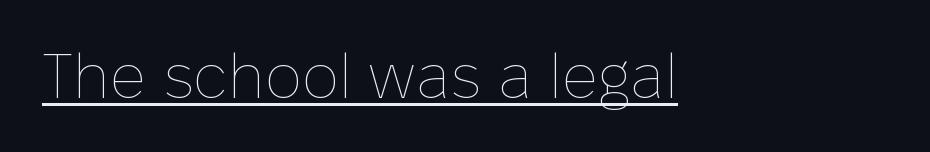
{"italic": "no", "bold": "no", "weight": "thin", "width": "normal", "stroke_contrast": "low", "x_height": "medium", "monospaced": "no", "underline": "yes", "letter_spacing": "normal", "letter_spacing_em": 0.0, "glyph_px": 62}
